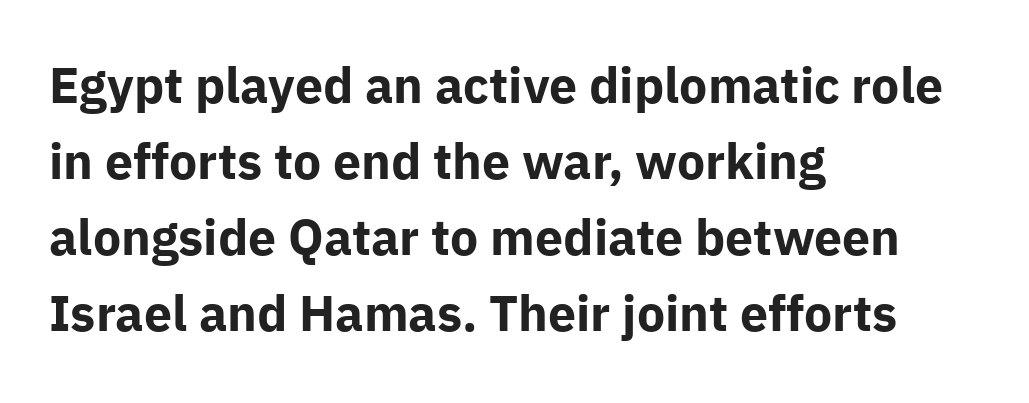
The letterforms sit shoulder to shoulder at normal distance. Underline: absent. The paragraph has a hard left edge and a soft right edge. Rows of type keep a routine distance in the vertical direction. Character widths vary here, with narrow letters taking less room than wide ones.
